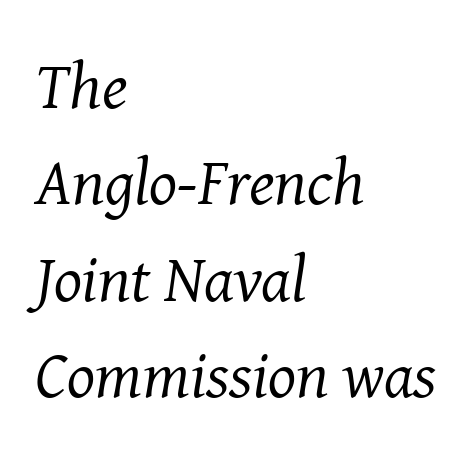
Q: Is the text bold? A: No.
Q: Is the text italic (slanted)? A: Yes, it leans right by about 8 degrees.
Q: Is the typeface a serif or a sans-serif typeface? A: Serif.
Q: Is the text underlined? A: No.
Q: How is the paragraph aligned? A: Left-aligned.
Q: Is the spacing between letters normal or unusually wide? A: Normal.
Q: Is the spacing between lines tight, normal or loose? A: Normal.
Q: Width (condensed, normal, or wide)? A: Normal.
Q: Stroke contrast? A: Medium.
Q: x-height? A: Medium.
Q: Monospaced? A: No.
